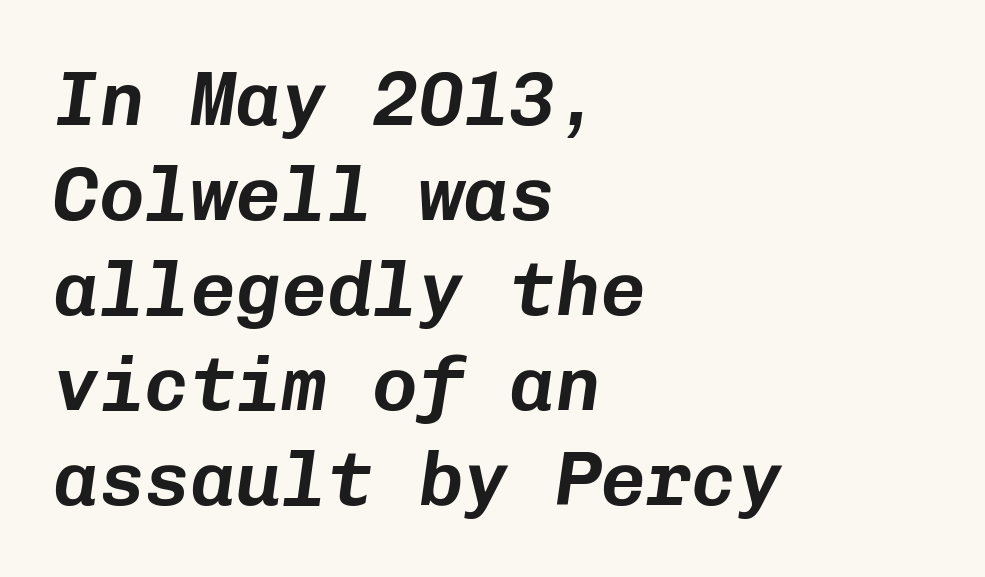
{"italic": "yes", "lean": "right", "slant_degrees": 8, "width": "normal", "stroke_contrast": "low", "x_height": "medium", "monospaced": "yes", "underline": "no", "align": "left", "line_spacing": "normal", "line_spacing_ratio": 1.25, "letter_spacing": "normal", "letter_spacing_em": 0.0, "glyph_px": 76}
